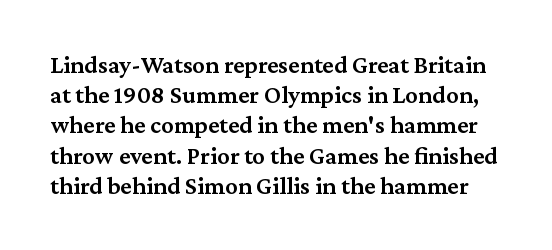
Q: Is the text bold? A: Semi-bold.
Q: Is the text italic (slanted)? A: No, it is upright.
Q: Is the text underlined? A: No.
Q: Is the spacing between letters normal or unusually wide? A: Normal.
